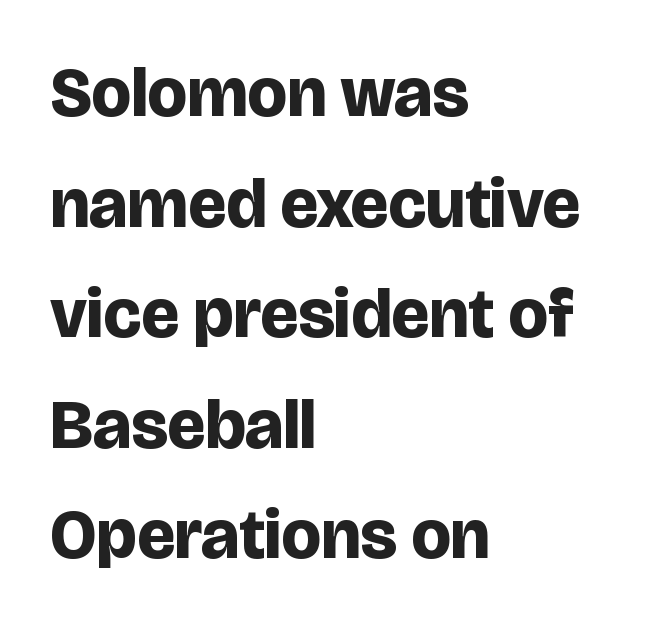
Summary of weight: heavy, a full bold. The passage is arranged the way most books set body copy — flush left. Notice how the stems are strictly vertical — no italics here. There is no visible air inserted between adjacent glyphs. Check the space under the baseline: it is left empty. The rendering shows plain stroke endings on the letterforms — a sans-serif design.
